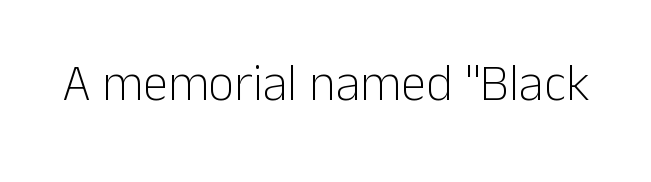
The image shows 51 px light sans-serif type, upright; set normal letter spacing, not underlined; low stroke contrast and a medium x-height.
